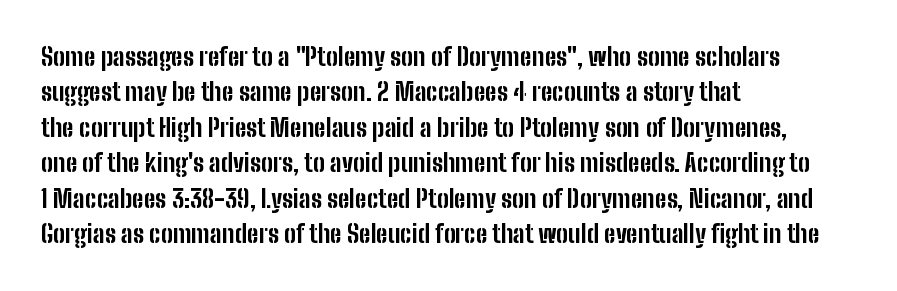
The image shows 25 px bold type, upright; set left-aligned, normal line spacing (1.42x), normal letter spacing, not underlined.
